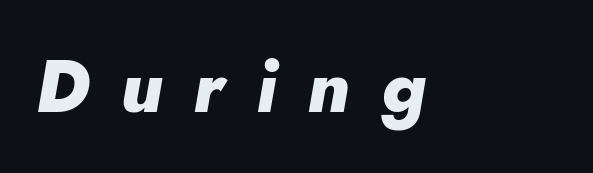
Q: Is the text bold? A: Yes.
Q: Is the text italic (slanted)? A: Yes, it leans right by about 10 degrees.
Q: Is the text underlined? A: No.
Q: How is the paragraph aligned? A: Left-aligned.
Q: Is the spacing between letters normal or unusually wide? A: Unusually wide.
Q: Width (condensed, normal, or wide)? A: Normal.
Q: Stroke contrast? A: Low.
Q: x-height? A: Small.
Q: Monospaced? A: No.
